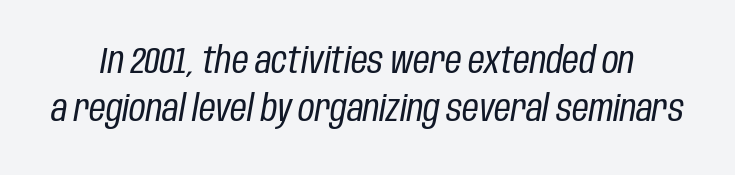
The image shows 36 px regular-weight, condensed type, italic (leaning right); set normal line spacing (1.34x), normal letter spacing, not underlined; low stroke contrast and a large x-height.
